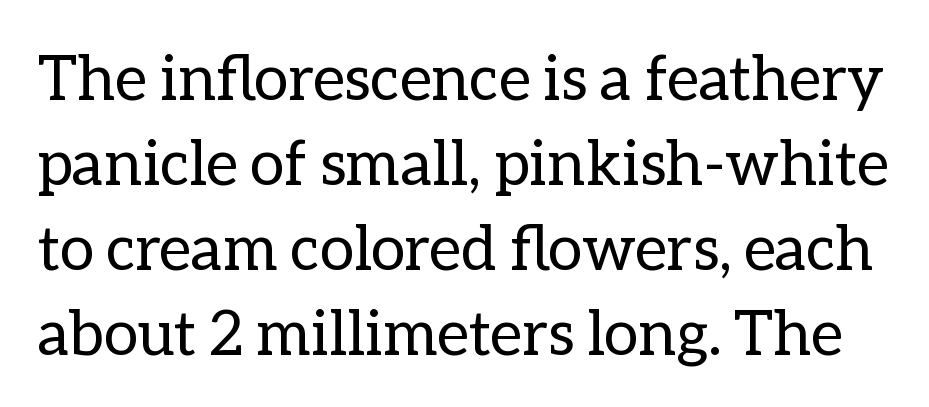
The image shows 62 px regular-weight type, upright; set normal line spacing (1.37x), normal letter spacing, not underlined; low stroke contrast and a medium x-height.
